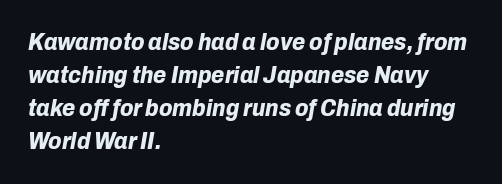
Nobody touched the tracking dial on this one. Does the lettering tilt? It does — this is italic. Which margin do the lines hug? The left one — the right edge is uneven. A clean baseline with only descenders dipping below it.
